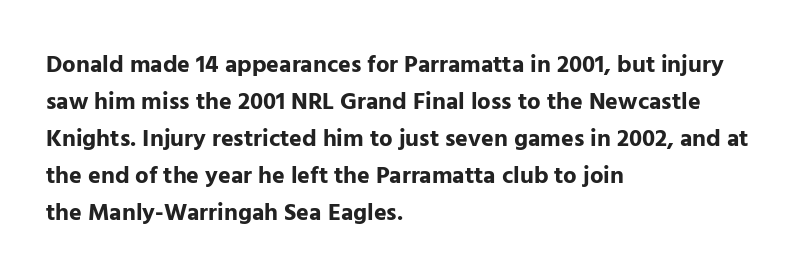
Q: Is the text bold? A: Yes.
Q: Is the text italic (slanted)? A: No, it is upright.
Q: Is the text underlined? A: No.
Q: How is the paragraph aligned? A: Left-aligned.
Q: Is the spacing between letters normal or unusually wide? A: Normal.
Q: Is the spacing between lines tight, normal or loose? A: Normal.
